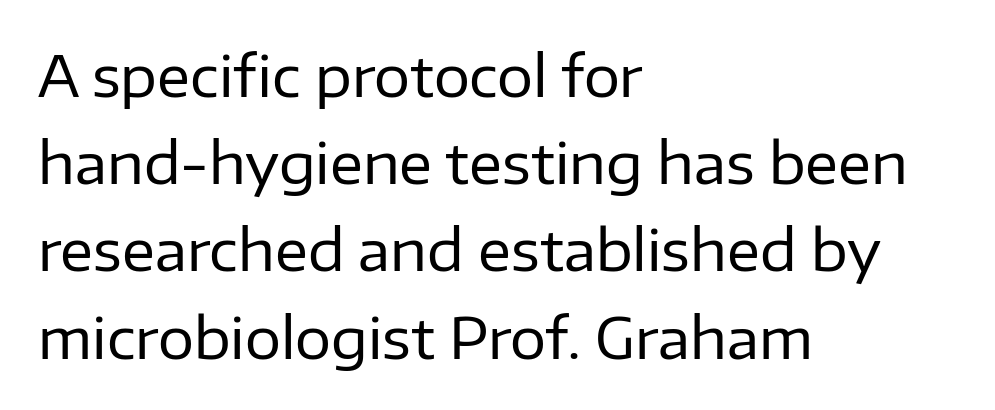
Q: Is the text bold? A: No.
Q: Is the text italic (slanted)? A: No, it is upright.
Q: Is the typeface a serif or a sans-serif typeface? A: Sans-serif.
Q: Is the text underlined? A: No.
Q: How is the paragraph aligned? A: Left-aligned.
Q: Is the spacing between letters normal or unusually wide? A: Normal.
Q: Is the spacing between lines tight, normal or loose? A: Normal.
Q: Width (condensed, normal, or wide)? A: Normal.
Q: Stroke contrast? A: Low.
Q: x-height? A: Medium.
Q: Monospaced? A: No.
